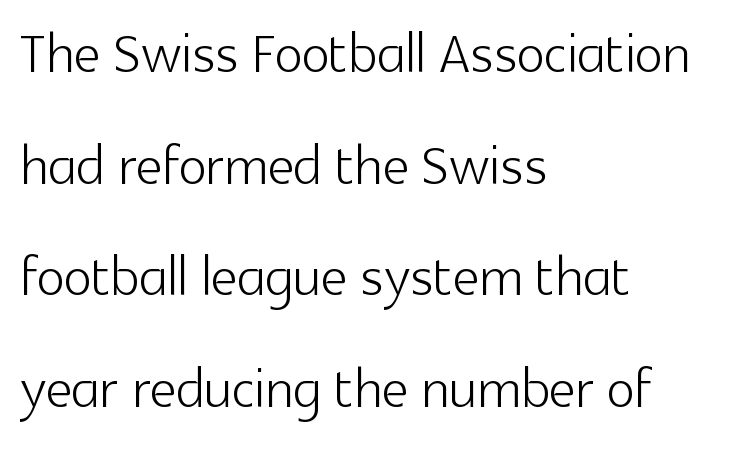
Q: Is the text bold? A: No.
Q: Is the text italic (slanted)? A: No, it is upright.
Q: Is the typeface a serif or a sans-serif typeface? A: Sans-serif.
Q: Is the text underlined? A: No.
Q: How is the paragraph aligned? A: Left-aligned.
Q: Is the spacing between letters normal or unusually wide? A: Normal.
Q: Is the spacing between lines tight, normal or loose? A: Normal.
Q: Width (condensed, normal, or wide)? A: Normal.
Q: x-height? A: Medium.
Q: Monospaced? A: No.
